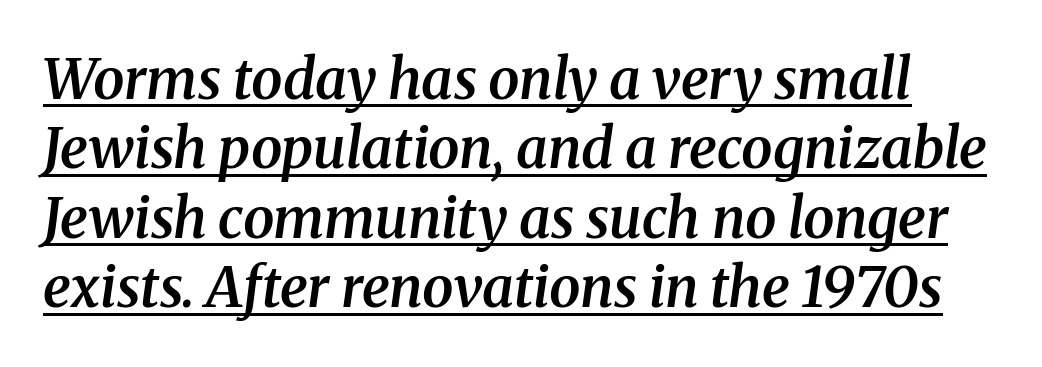
{"serif": "yes", "italic": "yes", "lean": "right", "slant_degrees": 8, "bold": "semi", "weight": "semibold", "width": "normal", "stroke_contrast": "medium", "x_height": "medium", "monospaced": "no", "underline": "yes", "line_spacing_ratio": 1.24, "letter_spacing": "normal", "letter_spacing_em": 0.0, "glyph_px": 56}
